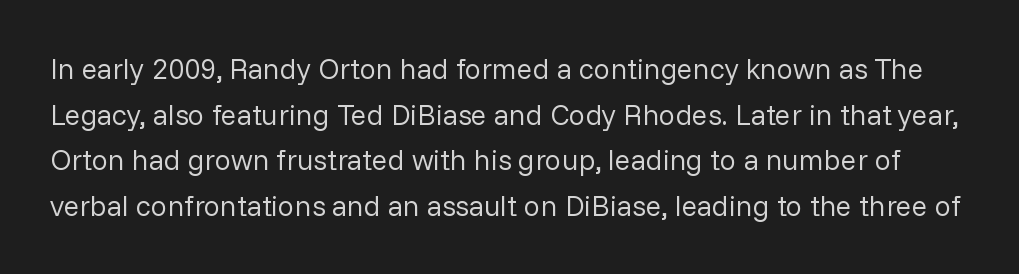
No letter is thick-stroked: the sample isn't bold. Letterform terminals end flat and unadorned throughout the passage. Inter-character spacing is left at the font's built-in metrics. Looks like regular typesetting: each glyph gets only the width it needs.
